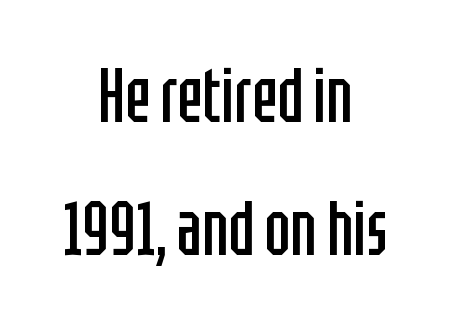
Classification — sans serif. Look at the tracking — it's just the regular setting, nothing added. The string is rendered with underlining switched off. Stems and bowls with no extra thickness — not bold. Unlike italic type, these characters show no tilt at all. These lines are rendered in a variable-pitch font.
